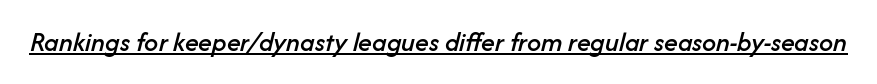
{"italic": "yes", "lean": "right", "slant_degrees": 14, "width": "normal", "stroke_contrast": "low", "x_height": "medium", "monospaced": "no", "underline": "yes", "letter_spacing": "normal", "letter_spacing_em": 0.0, "glyph_px": 28}
